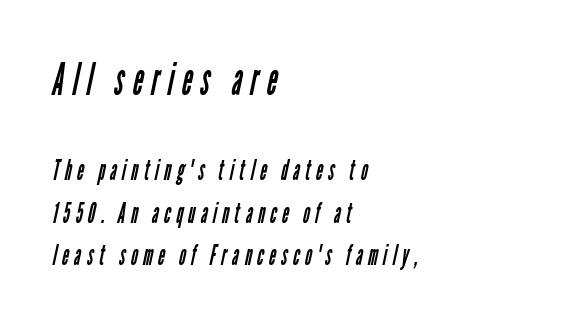
The image shows 44 px regular-weight, condensed sans-serif type; set left-aligned, normal line spacing (1.46x), not underlined; the first (top) block is 1.52x larger; low stroke contrast and a medium x-height.
